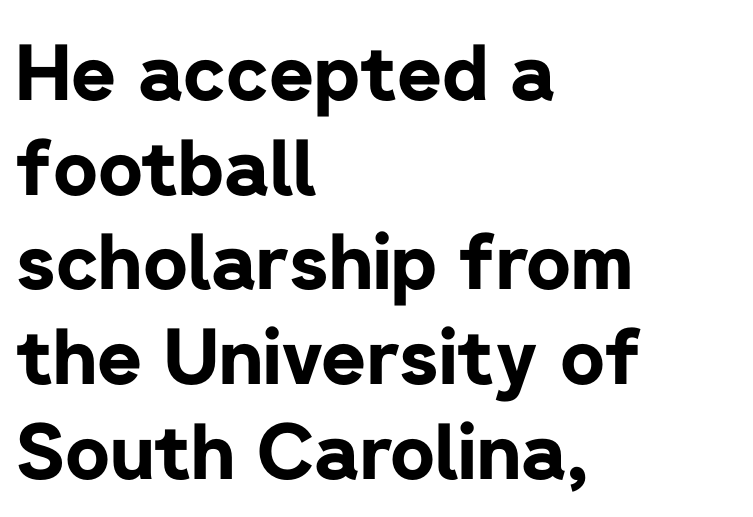
The glyphs in this specimen are sans serif. You could not count columns in this text — the font is proportionally spaced. The letters stand upright; this is a roman face. Compared with an ordinary text face, these strokes are far heavier — a full bold. Look at the tracking — it's just the regular setting, nothing added.
